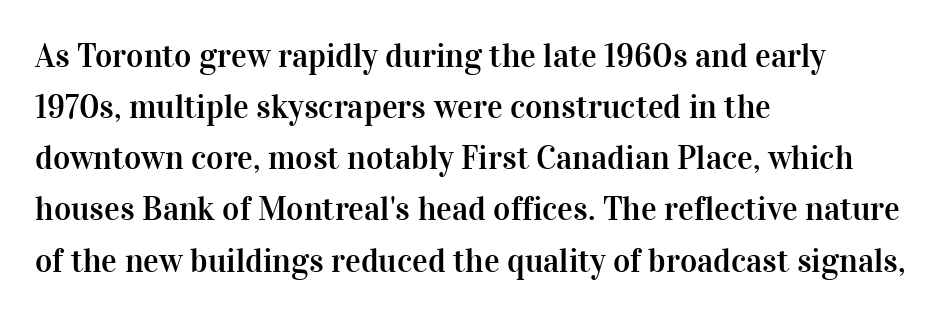
Q: Is the text italic (slanted)? A: No, it is upright.
Q: Is the typeface a serif or a sans-serif typeface? A: Serif.
Q: Is the text underlined? A: No.
Q: How is the paragraph aligned? A: Left-aligned.
Q: Is the spacing between letters normal or unusually wide? A: Normal.
Q: Is the spacing between lines tight, normal or loose? A: Normal.
Q: Width (condensed, normal, or wide)? A: Normal.
Q: Stroke contrast? A: High.
Q: x-height? A: Medium.
Q: Monospaced? A: No.
